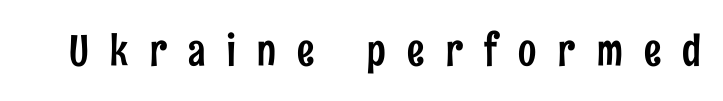
Note the varied advance widths — an 'i' is clearly narrower than an 'm'. This sample uses expanded letter spacing, leaving extra air between glyphs. Every stem runs plumb, perpendicular to the baseline. What kind of face is this? One without serifs — a sans. Decoration check: the copy has no underline.
